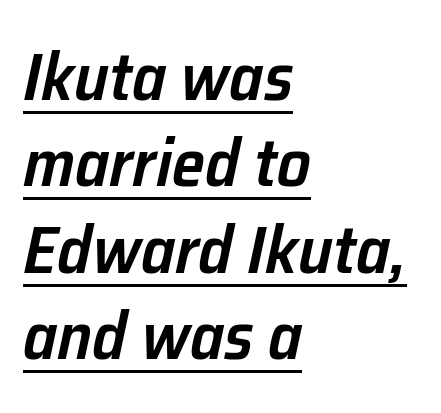
Q: Is the text bold? A: Semi-bold.
Q: Is the text italic (slanted)? A: Yes, it leans right by about 12 degrees.
Q: Is the text underlined? A: Yes.
Q: How is the paragraph aligned? A: Left-aligned.
Q: Is the spacing between letters normal or unusually wide? A: Normal.
Q: Is the spacing between lines tight, normal or loose? A: Normal.
Q: Width (condensed, normal, or wide)? A: Normal.
Q: Stroke contrast? A: Low.
Q: x-height? A: Medium.
Q: Monospaced? A: No.
